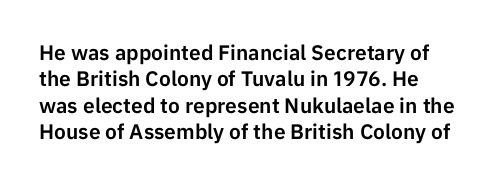
Q: Is the text italic (slanted)? A: No, it is upright.
Q: Is the text underlined? A: No.
Q: Is the spacing between letters normal or unusually wide? A: Normal.
Q: Is the spacing between lines tight, normal or loose? A: Normal.
